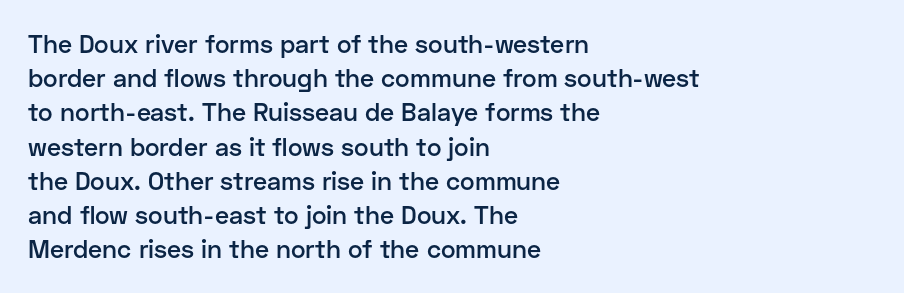
The image shows 25 px text type, upright; set left-aligned, normal line spacing (1.37x), normal letter spacing, not underlined.
